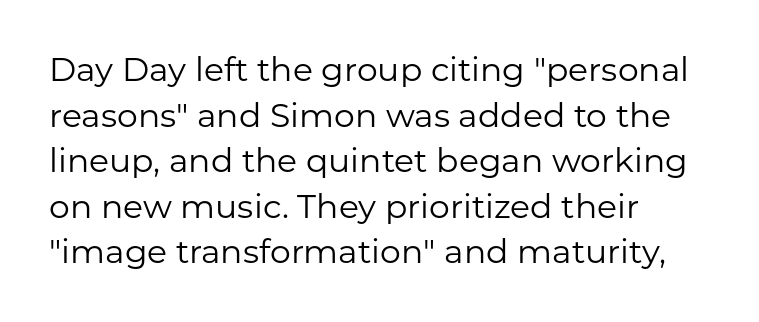
Q: Is the text bold? A: No.
Q: Is the text italic (slanted)? A: No, it is upright.
Q: Is the typeface a serif or a sans-serif typeface? A: Sans-serif.
Q: Is the text underlined? A: No.
Q: How is the paragraph aligned? A: Left-aligned.
Q: Is the spacing between letters normal or unusually wide? A: Normal.
Q: Is the spacing between lines tight, normal or loose? A: Normal.
Q: Width (condensed, normal, or wide)? A: Normal.
Q: Stroke contrast? A: Low.
Q: x-height? A: Medium.
Q: Monospaced? A: No.
